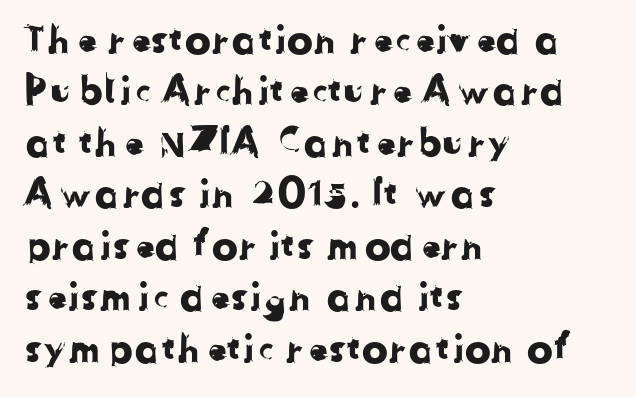
The image shows 39 px sans-serif type; set left-aligned, normal line spacing (1.32x), normal letter spacing, not underlined; low stroke contrast and a medium x-height.
